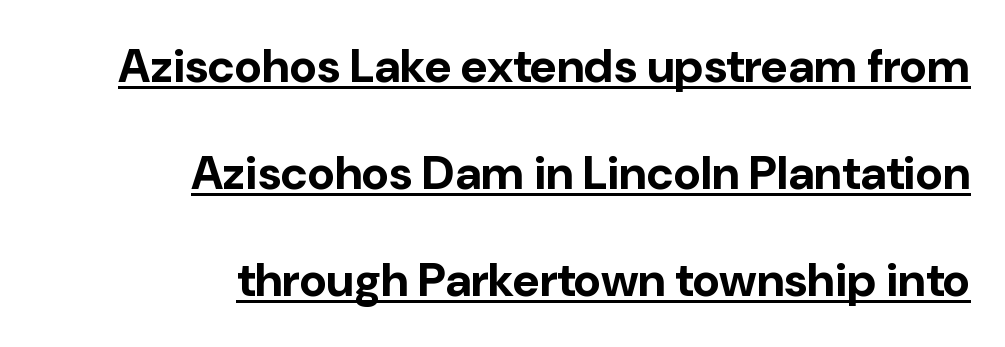
In terms of letterform style, serifs are entirely absent. A typesetter would call this proportional, since set widths differ per character. The strokes are fattened all the way to bold. Reading down the column, the eye jumps a long way to each next line. The string is rendered with underlining switched on.
